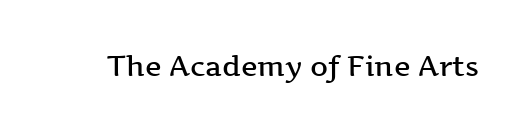
Regarding serifs, this sample has them. Posture: straight, roman, zero tilt. A semibold gives these letters moderate extra thickness, short of bold. The passage shown is not underscored anywhere. Character widths vary here, with narrow letters taking less room than wide ones. No extra tracking has been applied to these lines.
